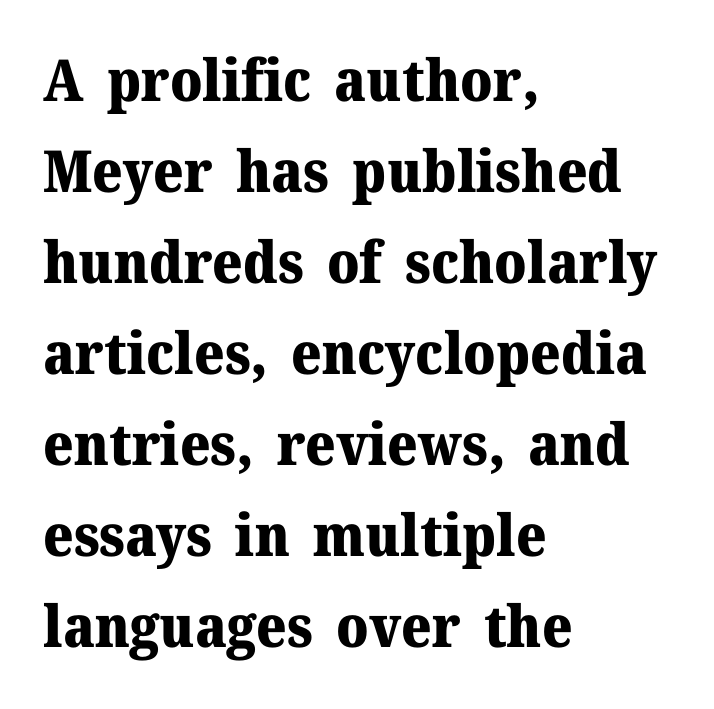
Each letter keeps its own natural width here, so spacing adapts to shape. The designer went with a serif here, giving each stem small feet. Words appear dense and cohesive because spacing is normal. Summary of vertical rhythm: regular, with standard interline spacing. Notice how the stems are strictly vertical — no italics here. Each line starts at the same left margin while the right side varies.
